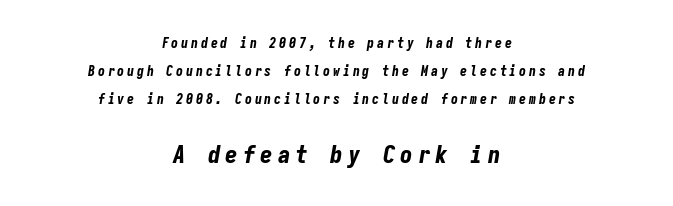
The image shows 25 px bold type, italic (leaning right); set centered, loose line spacing (2.01x), unusually wide letter spacing (+0.2 em), not underlined; the second (bottom) block is 1.79x larger.
